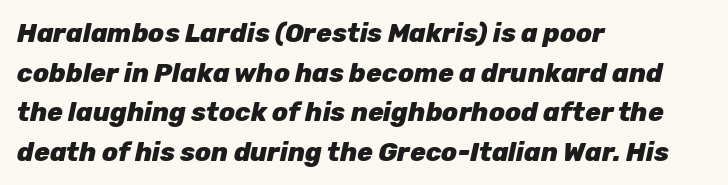
Compared with typical paragraphs, the rows here are spaced about the same. Compared with a centered layout, this one pins lines to the left instead. The words here are not underlined. Nothing unusual about the tracking: characters are spaced as the font intends. The sample has been set heavy, in full bold.
